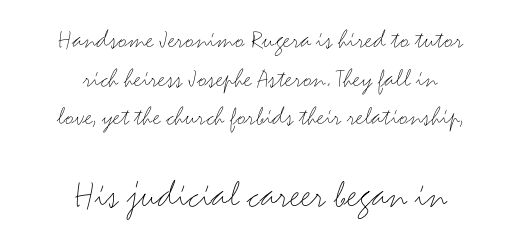
Q: Is the text bold? A: No.
Q: Is the text italic (slanted)? A: Yes.
Q: Is the typeface a serif or a sans-serif typeface? A: Sans-serif.
Q: Is the text underlined? A: No.
Q: How is the paragraph aligned? A: Centered.
Q: Is the spacing between letters normal or unusually wide? A: Normal.
Q: Is the spacing between lines tight, normal or loose? A: Normal.
Q: Which block of text is set in a larger size, the first (top) or the second (bottom)? A: The second (bottom) one.
Q: Width (condensed, normal, or wide)? A: Wide.
Q: Stroke contrast? A: Medium.
Q: x-height? A: Small.
Q: Monospaced? A: No.
